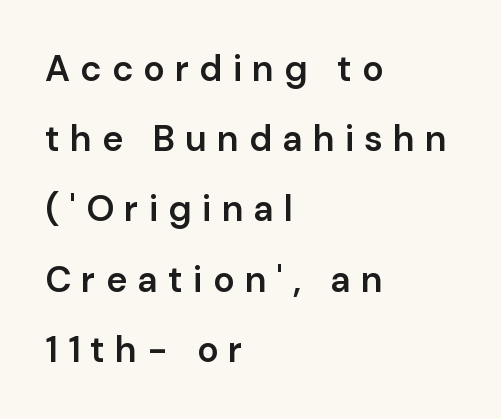
{"serif": "no", "italic": "no", "bold": "semi", "weight": "semibold", "width": "normal", "stroke_contrast": "low", "x_height": "medium", "monospaced": "no", "underline": "no", "align": "left", "line_spacing": "loose", "line_spacing_ratio": 1.95, "letter_spacing": "wide", "letter_spacing_em": 0.28, "glyph_px": 36}
